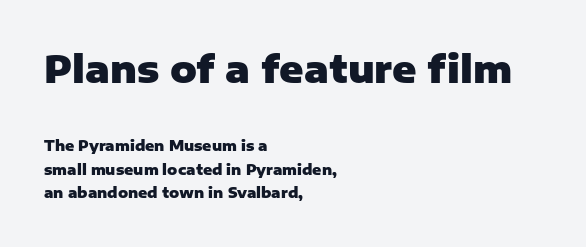
Italic: no, the glyphs are upright roman. These lines are rendered in a variable-pitch font. Quick note: interline space is typical. The paragraph has a hard left edge and a soft right edge.
